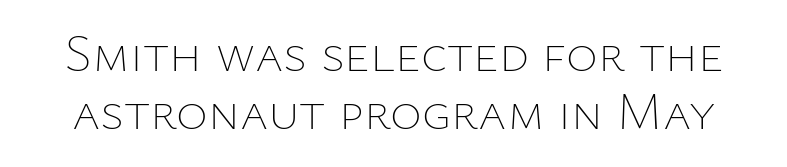
The designer dialed line spacing down below the default. There is no visible air inserted between adjacent glyphs. This sample uses an upright cut, with every glyph sitting square on the baseline. These lines are rendered in a variable-pitch font. Bare-footed words on every line.
